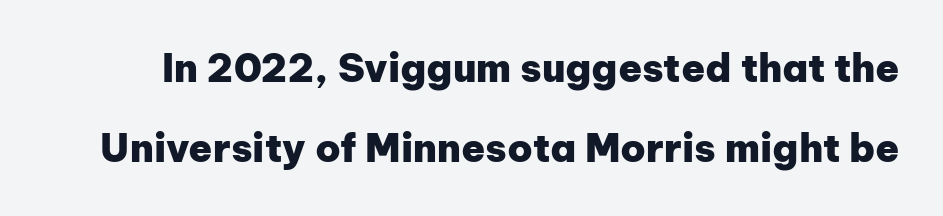
{"serif": "no", "italic": "no", "bold": "yes", "weight": "heavy", "width": "normal", "stroke_contrast": "low", "x_height": "medium", "monospaced": "no", "underline": "no", "line_spacing": "loose", "line_spacing_ratio": 2.05, "letter_spacing": "normal", "letter_spacing_em": 0.0, "glyph_px": 39}
